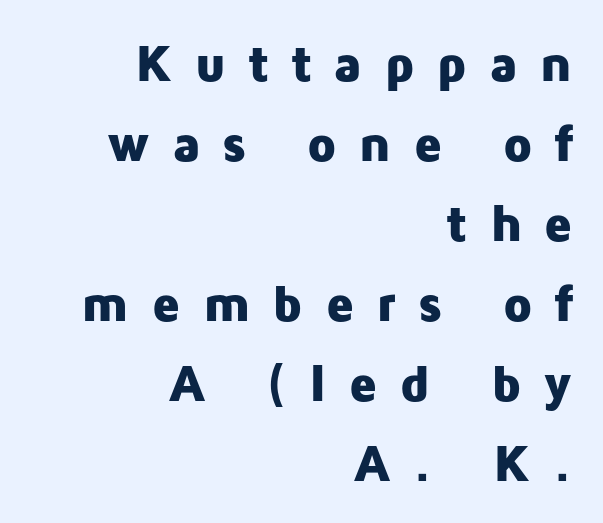
{"serif": "no", "italic": "no", "bold": "yes", "weight": "heavy", "width": "normal", "stroke_contrast": "low", "x_height": "medium", "monospaced": "no", "underline": "no", "align": "right", "line_spacing": "normal", "line_spacing_ratio": 1.54, "letter_spacing": "wide", "letter_spacing_em": 0.41, "glyph_px": 52}
